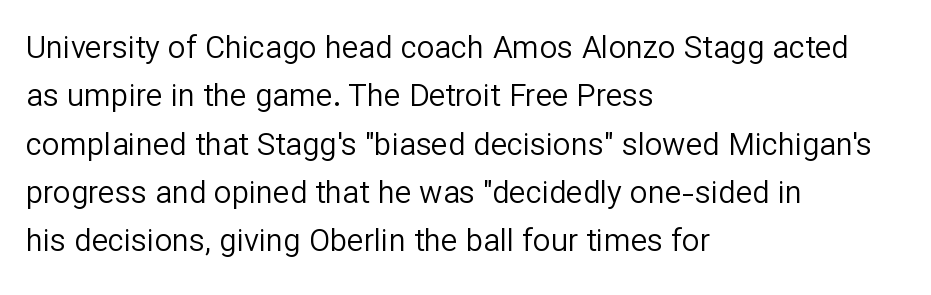
Q: Is the text bold? A: No.
Q: Is the text italic (slanted)? A: No, it is upright.
Q: Is the typeface a serif or a sans-serif typeface? A: Sans-serif.
Q: Is the text underlined? A: No.
Q: How is the paragraph aligned? A: Left-aligned.
Q: Is the spacing between letters normal or unusually wide? A: Normal.
Q: Is the spacing between lines tight, normal or loose? A: Normal.
Q: Width (condensed, normal, or wide)? A: Normal.
Q: Stroke contrast? A: Low.
Q: x-height? A: Medium.
Q: Monospaced? A: No.
